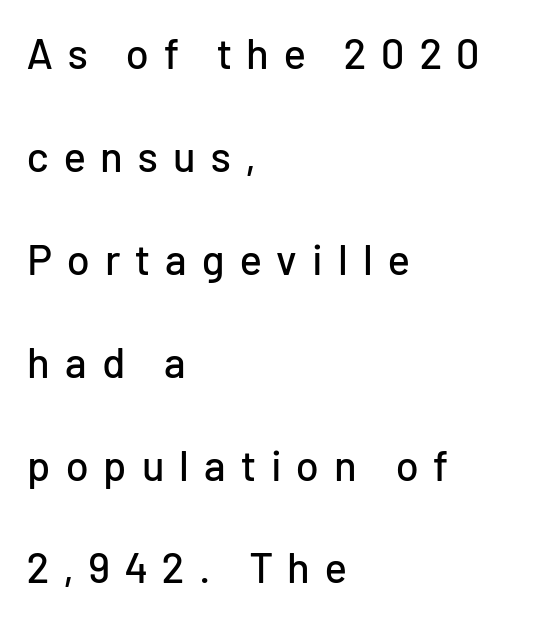
The image shows 42 px sans-serif type, upright; set left-aligned, loose line spacing (2.45x), unusually wide letter spacing (+0.36 em), not underlined; low stroke contrast and a medium x-height.
